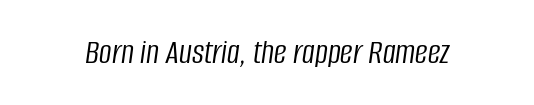
Q: Is the text bold? A: No.
Q: Is the text italic (slanted)? A: Yes, it leans right by about 8 degrees.
Q: Is the text underlined? A: No.
Q: Is the spacing between letters normal or unusually wide? A: Normal.
Q: Width (condensed, normal, or wide)? A: Condensed.
Q: Stroke contrast? A: Low.
Q: x-height? A: Large.
Q: Monospaced? A: No.
